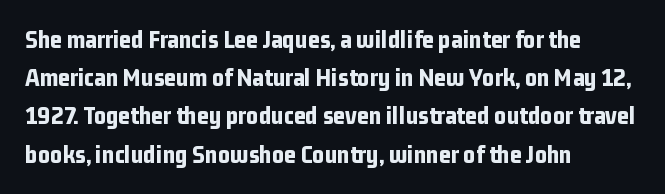
Q: Is the text bold? A: Yes.
Q: Is the text italic (slanted)? A: No, it is upright.
Q: Is the text underlined? A: No.
Q: How is the paragraph aligned? A: Left-aligned.
Q: Is the spacing between letters normal or unusually wide? A: Normal.
Q: Is the spacing between lines tight, normal or loose? A: Normal.
